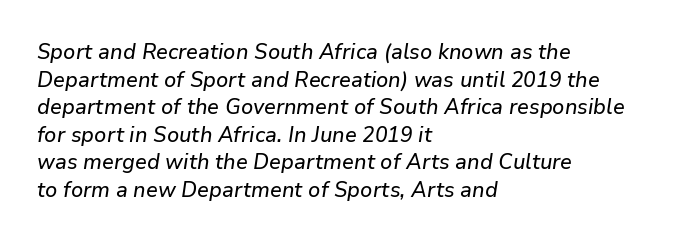
{"italic": "yes", "lean": "right", "slant_degrees": 9, "underline": "no", "align": "left", "line_spacing": "normal", "line_spacing_ratio": 1.31, "letter_spacing": "normal", "letter_spacing_em": 0.0, "glyph_px": 21}
